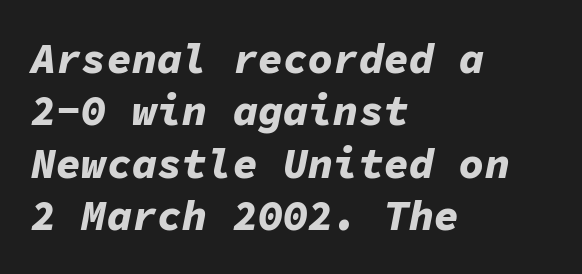
The image shows 42 px bold type, italic (leaning right), monospaced; set left-aligned, normal line spacing (1.25x), normal letter spacing, not underlined; low stroke contrast and a medium x-height.
